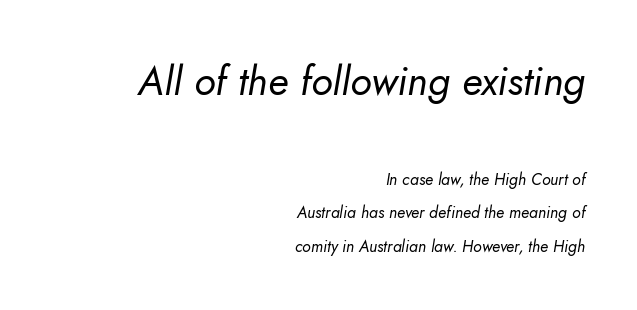
The image shows 40 px regular-weight type, italic (leaning right); set right-aligned, loose line spacing (2.08x), normal letter spacing, not underlined; the first (top) block is 2.5x larger; low stroke contrast and a small x-height.
